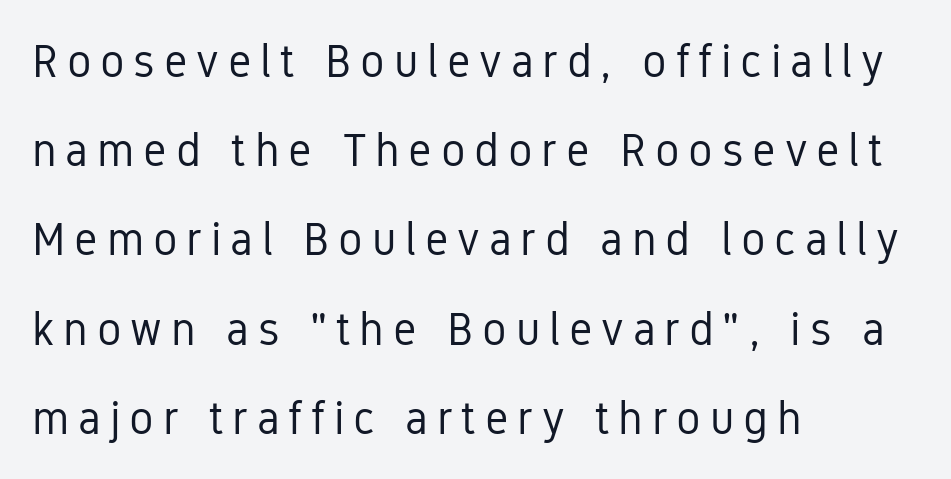
Q: Is the text bold? A: No.
Q: Is the text italic (slanted)? A: No, it is upright.
Q: Is the typeface a serif or a sans-serif typeface? A: Sans-serif.
Q: Is the text underlined? A: No.
Q: How is the paragraph aligned? A: Left-aligned.
Q: Is the spacing between lines tight, normal or loose? A: Loose.
Q: Width (condensed, normal, or wide)? A: Condensed.
Q: Stroke contrast? A: Low.
Q: x-height? A: Medium.
Q: Monospaced? A: No.
